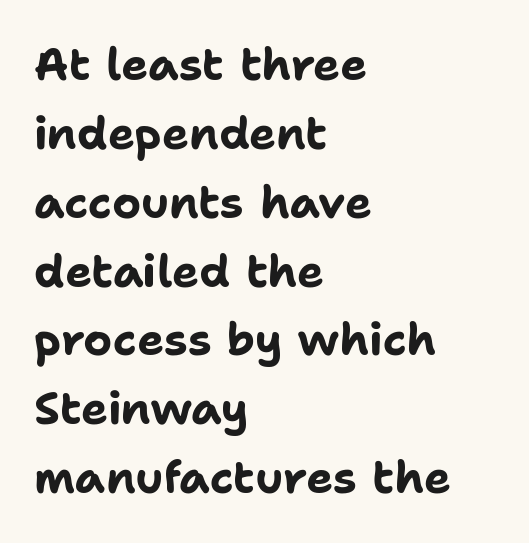
{"serif": "no", "italic": "no", "bold": "yes", "weight": "bold", "width": "normal", "stroke_contrast": "low", "x_height": "medium", "monospaced": "no", "underline": "no", "align": "left", "line_spacing": "normal", "line_spacing_ratio": 1.53, "letter_spacing": "normal", "letter_spacing_em": 0.0, "glyph_px": 45}
